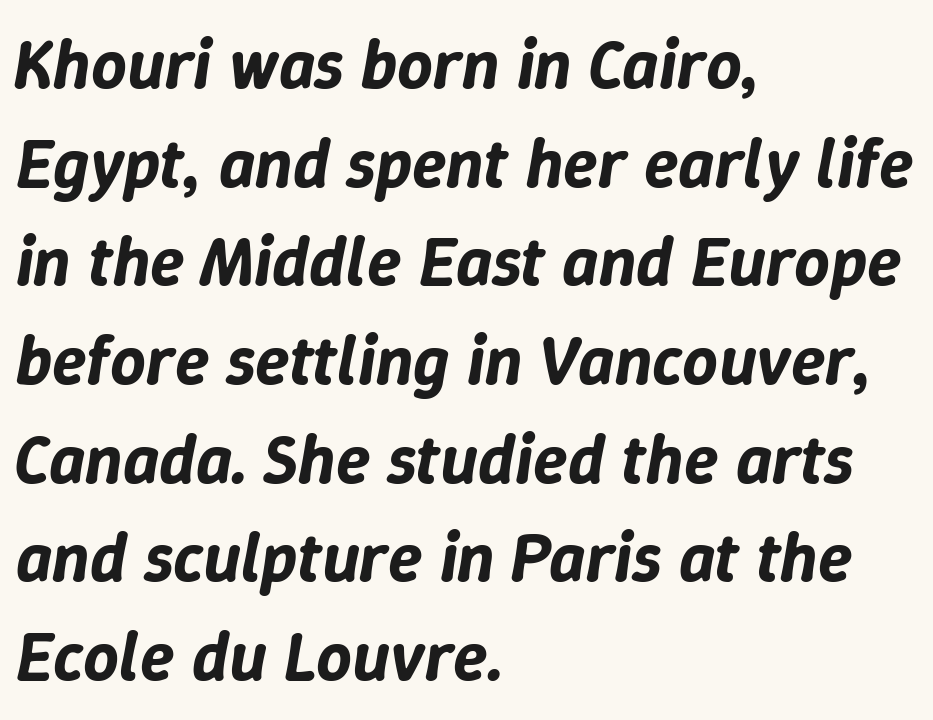
The block of text has a typical density, with ordinary space between rows. Layout note: lines flush left. This is oblique type, the kind used for emphasis or titles. Note the varied advance widths — an 'i' is clearly narrower than an 'm'. The tracking reads as untouched default to a designer's eye. Glance below the letters and you will spot only blank space.
